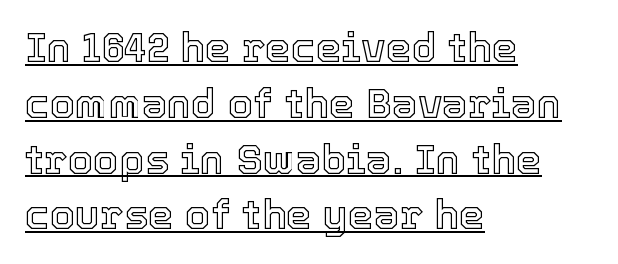
The image shows 41 px text type, upright; set left-aligned, normal line spacing (1.36x), normal letter spacing, underlined; a medium x-height.
